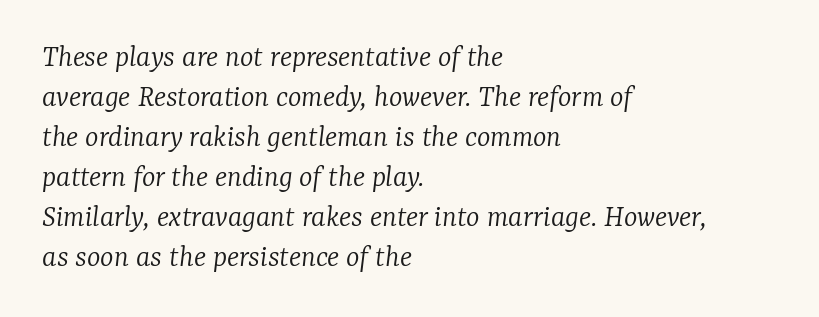
Descenders are the only things crossing below the line. Does extra space separate the letters? No, they use regular spacing. Each letter keeps its own natural width here, so spacing adapts to shape. An italicized treatment has been applied to the whole sample. This block has exactly the height ordinary leading produces. Examine the stroke ends and you'll spot serifs.
